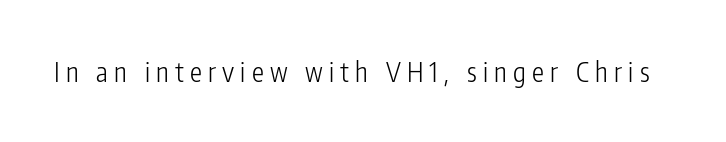
Q: Is the text bold? A: No.
Q: Is the text italic (slanted)? A: No, it is upright.
Q: Is the text underlined? A: No.
Q: Is the spacing between letters normal or unusually wide? A: Unusually wide.
